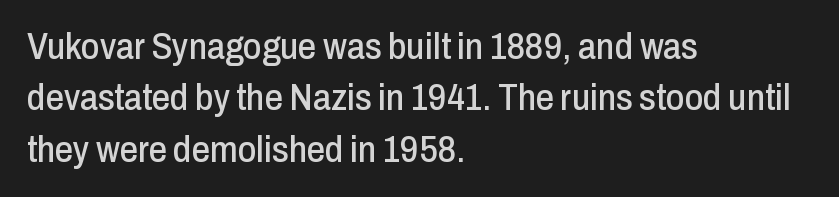
Students, note that the glyphs here touch the page at normal intervals. No feet cap the strokes, marking this as sans-serif type. Horizontally, the lines are justified to the leading edge only. Evenly set lines give the paragraph a standard silhouette. Honestly, there is no underline to notice here at all.
